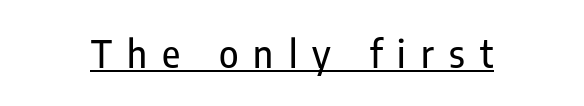
{"serif": "no", "italic": "no", "width": "condensed", "stroke_contrast": "low", "x_height": "medium", "monospaced": "no", "underline": "yes", "letter_spacing": "wide", "letter_spacing_em": 0.41, "glyph_px": 37}
